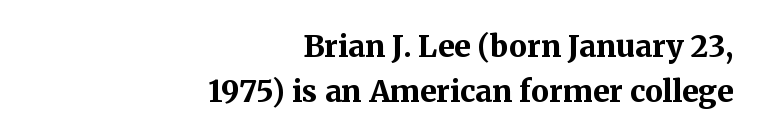
Q: Is the text bold? A: Yes.
Q: Is the text italic (slanted)? A: No, it is upright.
Q: Is the typeface a serif or a sans-serif typeface? A: Serif.
Q: Is the text underlined? A: No.
Q: How is the paragraph aligned? A: Right-aligned.
Q: Is the spacing between letters normal or unusually wide? A: Normal.
Q: Is the spacing between lines tight, normal or loose? A: Normal.
Q: Width (condensed, normal, or wide)? A: Normal.
Q: Stroke contrast? A: Medium.
Q: x-height? A: Medium.
Q: Monospaced? A: No.
